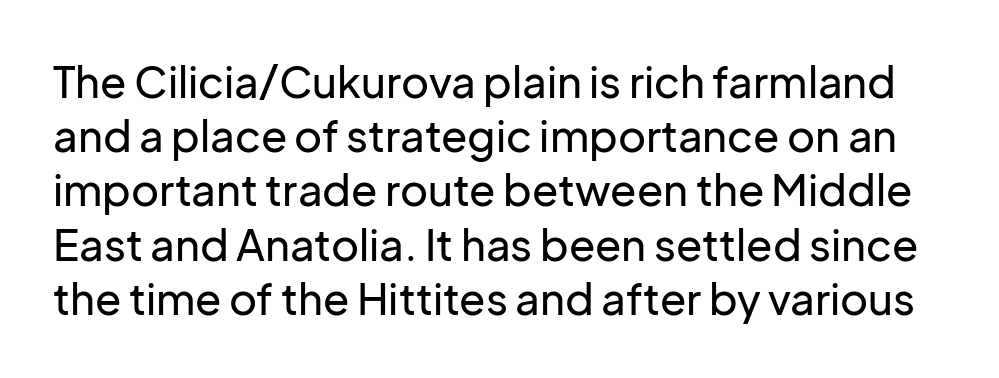
Q: Is the text italic (slanted)? A: No, it is upright.
Q: Is the typeface a serif or a sans-serif typeface? A: Sans-serif.
Q: Is the text underlined? A: No.
Q: Is the spacing between letters normal or unusually wide? A: Normal.
Q: Is the spacing between lines tight, normal or loose? A: Normal.
Q: Width (condensed, normal, or wide)? A: Normal.
Q: Stroke contrast? A: Low.
Q: x-height? A: Medium.
Q: Monospaced? A: No.
